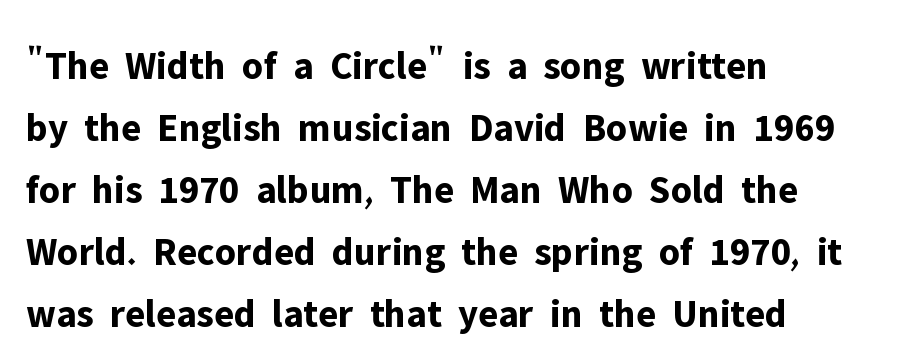
Q: Is the text bold? A: Yes.
Q: Is the text italic (slanted)? A: No, it is upright.
Q: Is the typeface a serif or a sans-serif typeface? A: Sans-serif.
Q: Is the text underlined? A: No.
Q: How is the paragraph aligned? A: Left-aligned.
Q: Is the spacing between letters normal or unusually wide? A: Normal.
Q: Is the spacing between lines tight, normal or loose? A: Normal.
Q: Width (condensed, normal, or wide)? A: Normal.
Q: Stroke contrast? A: Low.
Q: x-height? A: Medium.
Q: Monospaced? A: No.
